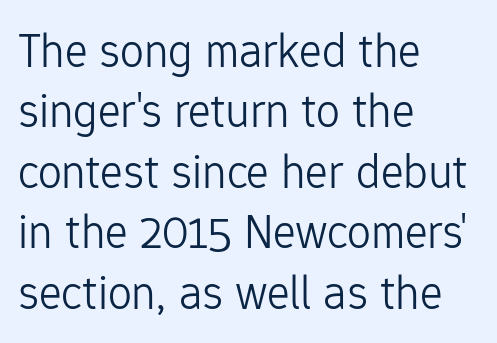
The image shows 48 px light sans-serif type, upright; set left-aligned, normal line spacing (1.26x), normal letter spacing, not underlined; low stroke contrast and a medium x-height.
